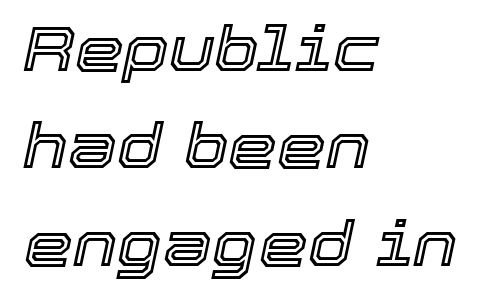
The image shows 62 px text type, italic (leaning right); set left-aligned, normal line spacing (1.57x), normal letter spacing, not underlined; a medium x-height.
